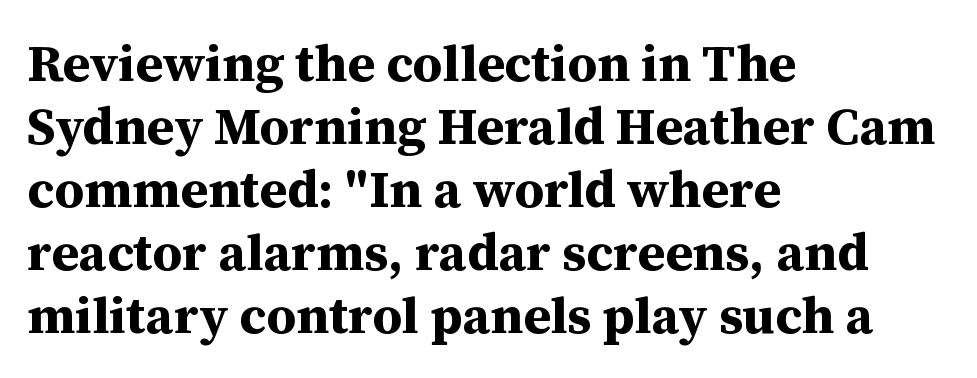
Q: Is the text bold? A: Yes.
Q: Is the text italic (slanted)? A: No, it is upright.
Q: Is the typeface a serif or a sans-serif typeface? A: Serif.
Q: Is the text underlined? A: No.
Q: How is the paragraph aligned? A: Left-aligned.
Q: Is the spacing between letters normal or unusually wide? A: Normal.
Q: Width (condensed, normal, or wide)? A: Normal.
Q: Stroke contrast? A: Medium.
Q: x-height? A: Medium.
Q: Monospaced? A: No.
